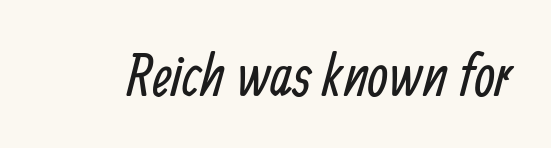
{"serif": "no", "bold": "no", "weight": "regular", "width": "condensed", "stroke_contrast": "low", "x_height": "medium", "monospaced": "no", "underline": "no", "letter_spacing": "normal", "letter_spacing_em": 0.0, "glyph_px": 59}
